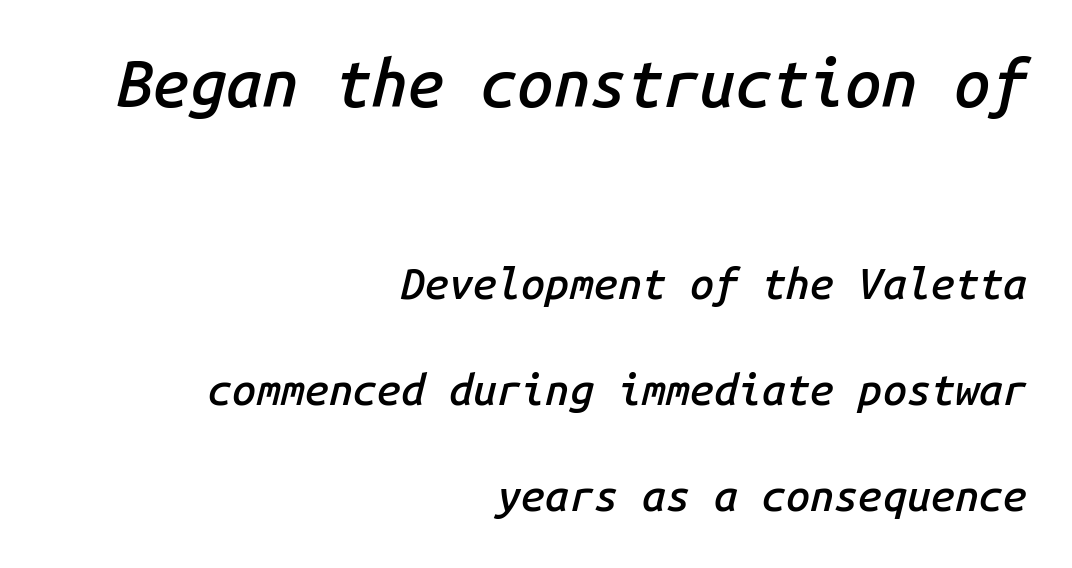
The face used here is a semibold: visibly heavier than regular, lighter than bold. Italic? Definitely — the glyphs are oblique. A typesetter would call this monospace, since all characters share one set width. Between these two stacked blocks, the higher one wins on size.
